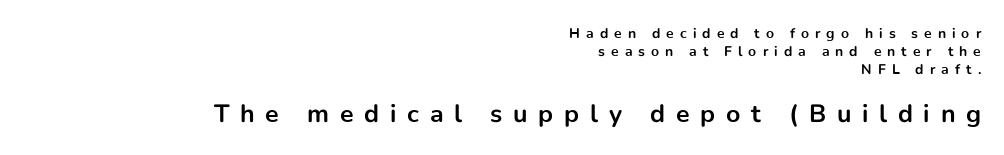
{"italic": "no", "bold": "yes", "underline": "no", "align": "right", "line_spacing": "normal", "line_spacing_ratio": 1.27, "letter_spacing": "wide", "letter_spacing_em": 0.43, "larger_block": "second", "size_ratio": 1.79, "glyph_px": 25}
